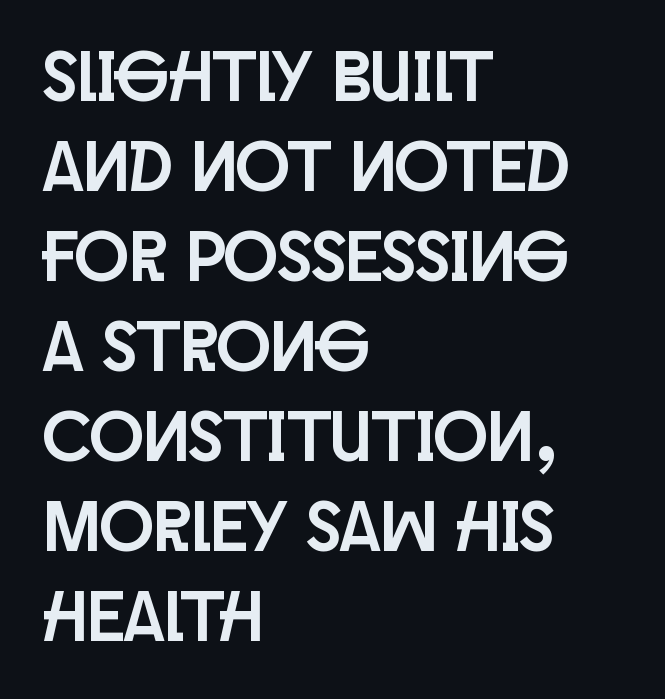
Q: Is the text italic (slanted)? A: No, it is upright.
Q: Is the typeface a serif or a sans-serif typeface? A: Sans-serif.
Q: Is the text underlined? A: No.
Q: How is the paragraph aligned? A: Left-aligned.
Q: Is the spacing between letters normal or unusually wide? A: Normal.
Q: Is the spacing between lines tight, normal or loose? A: Normal.
Q: Width (condensed, normal, or wide)? A: Condensed.
Q: Stroke contrast? A: Low.
Q: x-height? A: Large.
Q: Monospaced? A: No.
